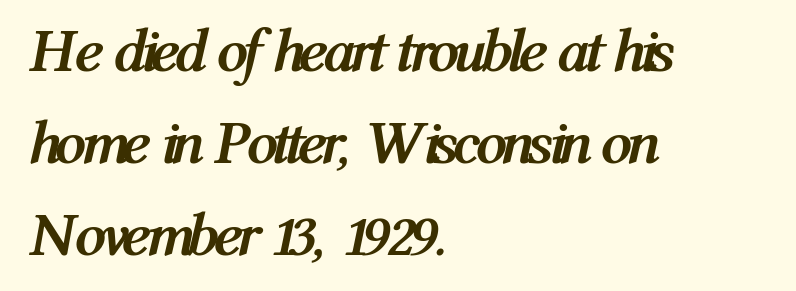
Q: Is the text bold? A: Yes.
Q: Is the text italic (slanted)? A: Yes, it leans right by about 12 degrees.
Q: Is the text underlined? A: No.
Q: How is the paragraph aligned? A: Left-aligned.
Q: Is the spacing between letters normal or unusually wide? A: Normal.
Q: Is the spacing between lines tight, normal or loose? A: Normal.
Q: Width (condensed, normal, or wide)? A: Condensed.
Q: Stroke contrast? A: Medium.
Q: x-height? A: Medium.
Q: Monospaced? A: No.
